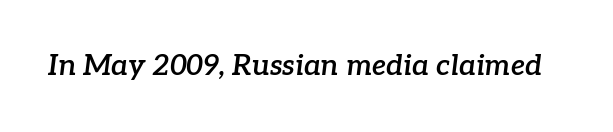
{"serif": "yes", "italic": "yes", "lean": "right", "slant_degrees": 7, "bold": "semi", "weight": "semibold", "width": "normal", "stroke_contrast": "low", "x_height": "medium", "monospaced": "no", "underline": "no", "letter_spacing": "normal", "letter_spacing_em": 0.0, "glyph_px": 29}
